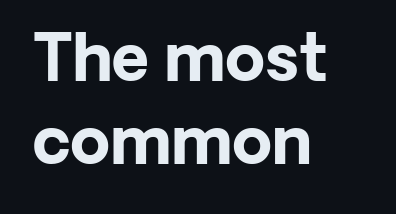
The line-height multiplier appears to be the usual default. This is heavy type, rendered in bold. The ragged edge is on the right, which tells us the setting is flush left. Descenders hang freely into open space. The letters advance in unequal steps, a hallmark of proportional type. Unlike a traditional serif, this face leaves its strokes unadorned.
